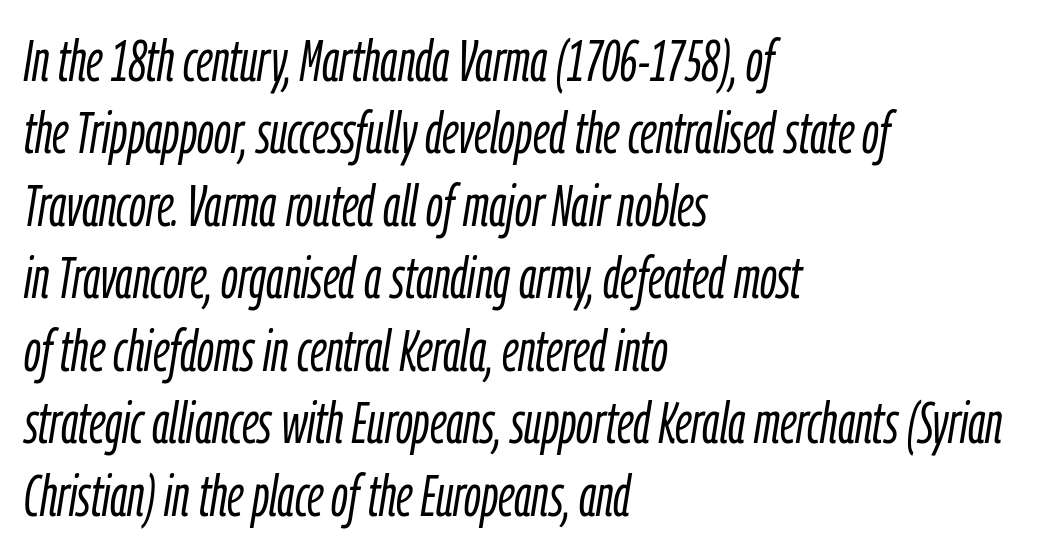
The image shows 58 px light, condensed type, italic (leaning right); set left-aligned, normal line spacing (1.25x), normal letter spacing, not underlined; low stroke contrast and a medium x-height.
